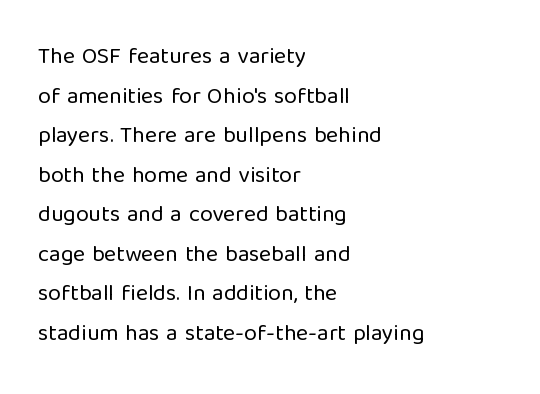
The image shows 23 px text type, upright; set left-aligned, line spacing 1.72x, normal letter spacing, not underlined.
